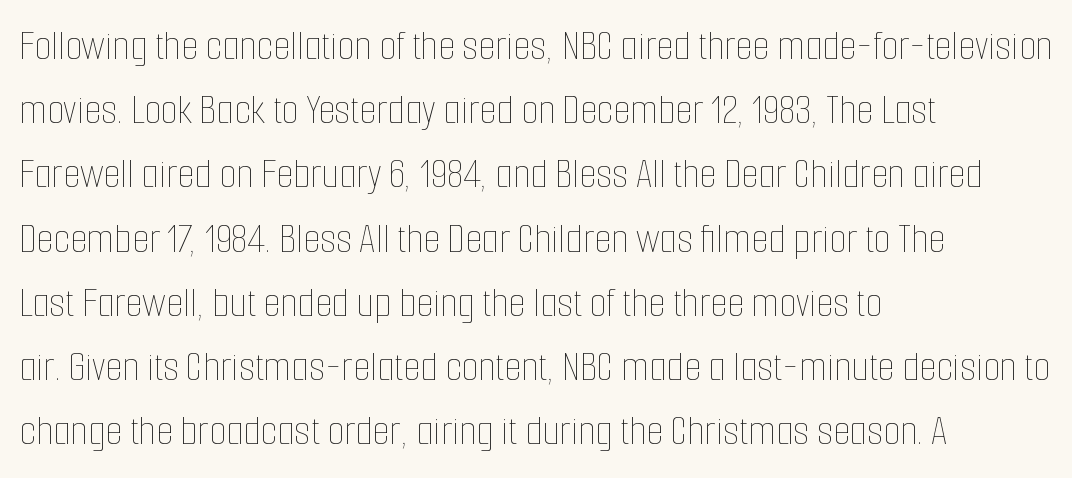
Q: Is the text bold? A: No.
Q: Is the text italic (slanted)? A: No, it is upright.
Q: Is the text underlined? A: No.
Q: How is the paragraph aligned? A: Left-aligned.
Q: Is the spacing between letters normal or unusually wide? A: Normal.
Q: Is the spacing between lines tight, normal or loose? A: Normal.
Q: Width (condensed, normal, or wide)? A: Condensed.
Q: Stroke contrast? A: Low.
Q: x-height? A: Medium.
Q: Monospaced? A: No.
